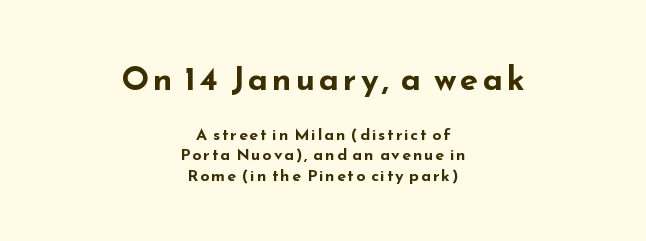
Q: Is the text bold? A: Yes.
Q: Is the text italic (slanted)? A: No, it is upright.
Q: Is the typeface a serif or a sans-serif typeface? A: Sans-serif.
Q: Is the text underlined? A: No.
Q: How is the paragraph aligned? A: Centered.
Q: Is the spacing between lines tight, normal or loose? A: Normal.
Q: Which block of text is set in a larger size, the first (top) or the second (bottom)? A: The first (top) one.
Q: Width (condensed, normal, or wide)? A: Wide.
Q: Stroke contrast? A: Low.
Q: x-height? A: Small.
Q: Monospaced? A: No.
